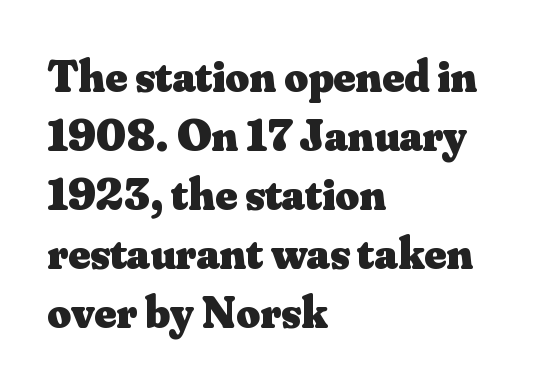
Q: Is the text bold? A: Yes.
Q: Is the text italic (slanted)? A: No, it is upright.
Q: Is the typeface a serif or a sans-serif typeface? A: Serif.
Q: Is the text underlined? A: No.
Q: How is the paragraph aligned? A: Left-aligned.
Q: Is the spacing between letters normal or unusually wide? A: Normal.
Q: Is the spacing between lines tight, normal or loose? A: Normal.
Q: Width (condensed, normal, or wide)? A: Normal.
Q: Stroke contrast? A: Medium.
Q: x-height? A: Small.
Q: Monospaced? A: No.
